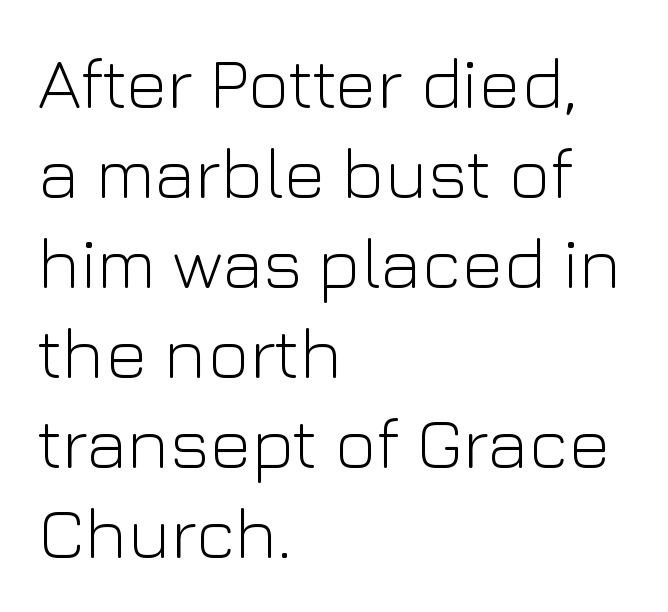
Q: Is the text bold? A: No.
Q: Is the text italic (slanted)? A: No, it is upright.
Q: Is the typeface a serif or a sans-serif typeface? A: Sans-serif.
Q: Is the text underlined? A: No.
Q: How is the paragraph aligned? A: Left-aligned.
Q: Is the spacing between letters normal or unusually wide? A: Normal.
Q: Is the spacing between lines tight, normal or loose? A: Normal.
Q: Width (condensed, normal, or wide)? A: Normal.
Q: Stroke contrast? A: Low.
Q: x-height? A: Medium.
Q: Monospaced? A: No.
